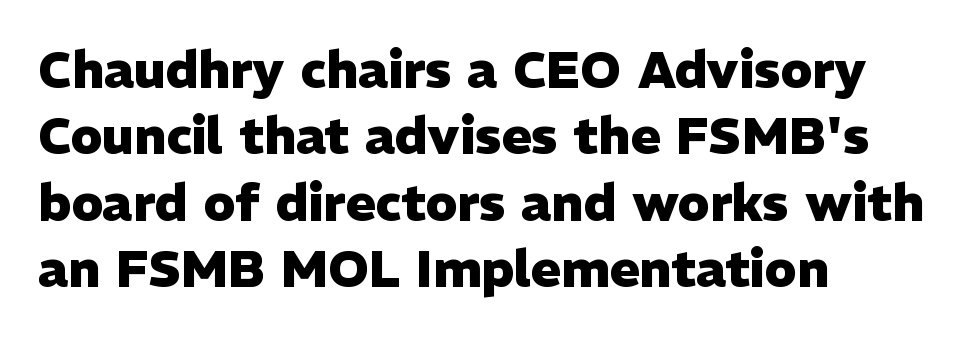
The image shows 51 px heavy sans-serif type, upright; set left-aligned, normal line spacing (1.3x), normal letter spacing, not underlined; low stroke contrast and a medium x-height.
